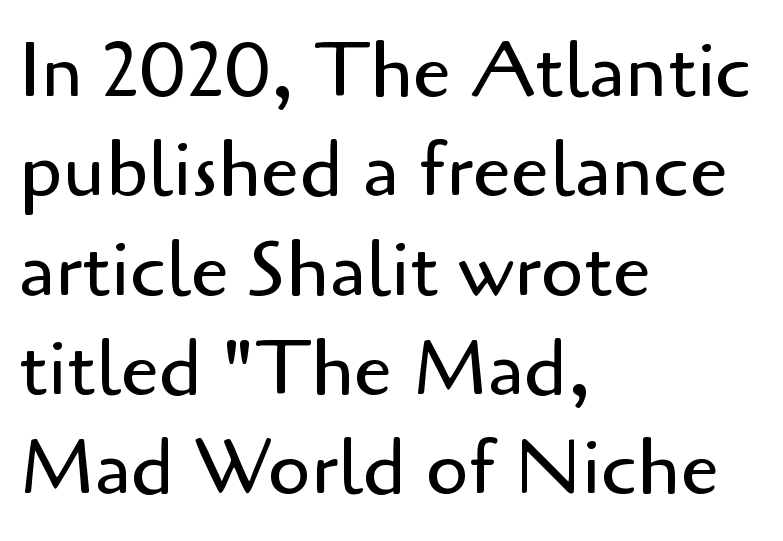
Each letter's strokes conclude bluntly, with no projecting serifs. The letters advance in unequal steps, a hallmark of proportional type. The strip under each line holds only bare page. Stems here are at most as thick as an everyday book face. Nope, not italic — everything's standing straight. The ragged edge is on the right, which tells us the setting is flush left.
